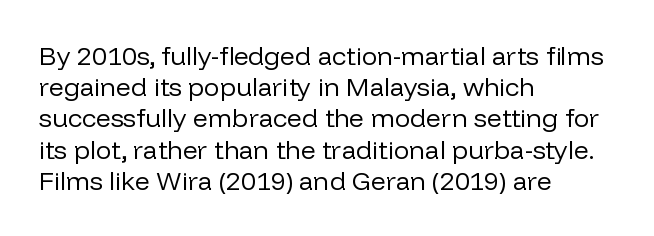
The image shows 26 px text type, upright; set left-aligned, line spacing 1.2x, normal letter spacing, not underlined.
